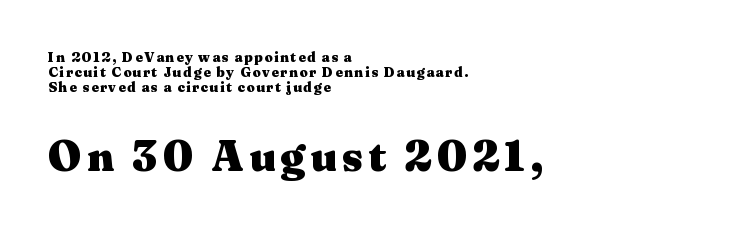
Underline: absent. Is the type bold? Yes — the strokes are clearly thick and heavy. Typesetter's note — lower block bumped up in size, upper block left smaller. A student would call this left alignment; a typographer would say flush left, rag right.
